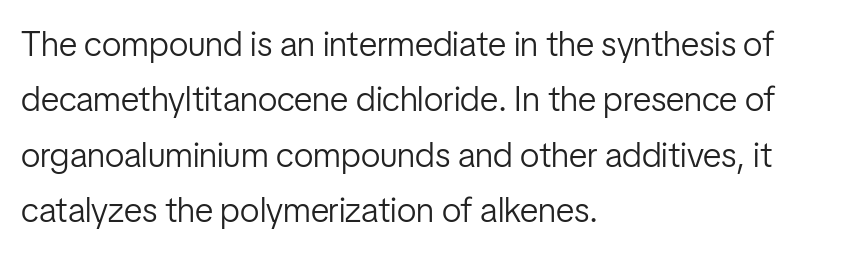
{"serif": "no", "italic": "no", "bold": "no", "weight": "light", "width": "condensed", "stroke_contrast": "low", "x_height": "medium", "monospaced": "no", "underline": "no", "align": "left", "line_spacing": "normal", "line_spacing_ratio": 1.58, "letter_spacing": "normal", "letter_spacing_em": 0.0, "glyph_px": 35}
